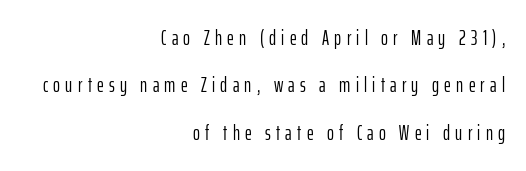
{"italic": "no", "bold": "no", "underline": "no", "align": "right", "line_spacing": "loose", "line_spacing_ratio": 2.26, "letter_spacing": "wide", "letter_spacing_em": 0.25, "glyph_px": 21}
